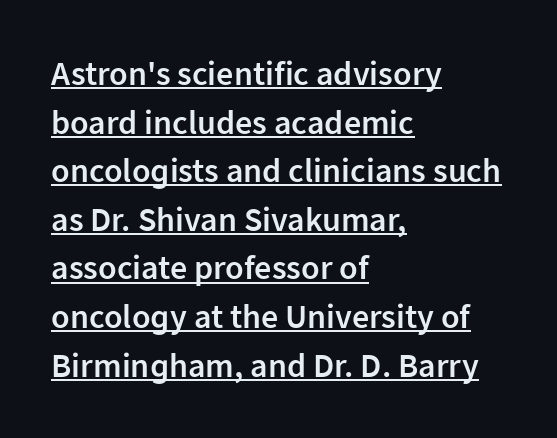
Q: Is the text bold? A: Semi-bold.
Q: Is the text italic (slanted)? A: No, it is upright.
Q: Is the typeface a serif or a sans-serif typeface? A: Sans-serif.
Q: Is the text underlined? A: Yes.
Q: How is the paragraph aligned? A: Left-aligned.
Q: Is the spacing between letters normal or unusually wide? A: Normal.
Q: Is the spacing between lines tight, normal or loose? A: Normal.
Q: Width (condensed, normal, or wide)? A: Normal.
Q: Stroke contrast? A: Low.
Q: x-height? A: Medium.
Q: Monospaced? A: No.
